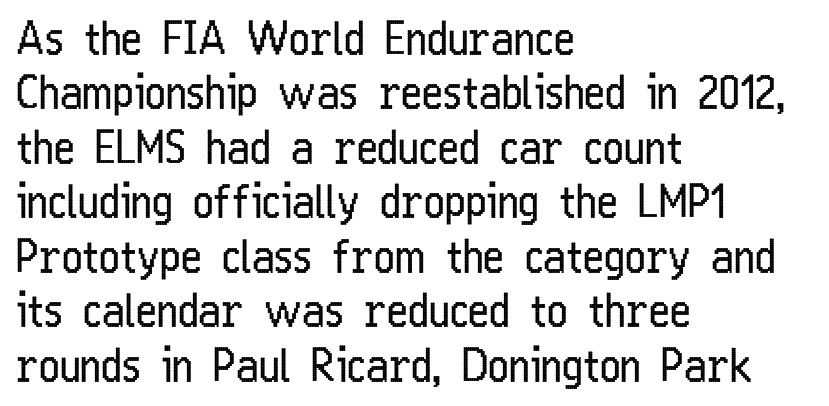
The image shows 45 px regular-weight, condensed sans-serif type, upright; set left-aligned, line spacing 1.21x, normal letter spacing, not underlined; low stroke contrast and a medium x-height.
